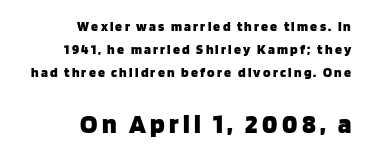
This is heavy type, rendered in bold. A bare baseline throughout the passage. Ascenders rise straight up at ninety degrees. Which chunk is bigger? The second one — the bottom block dwarfs the top.
